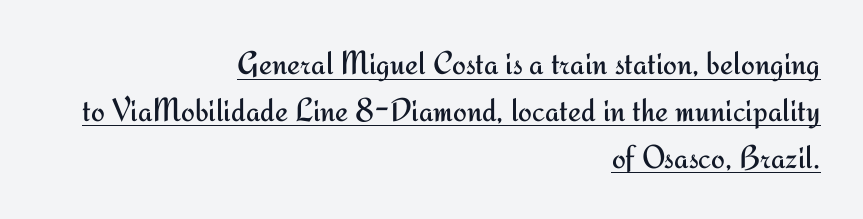
The image shows 33 px regular-weight sans-serif type, upright; set right-aligned, normal line spacing (1.42x), normal letter spacing, underlined; medium stroke contrast and a small x-height.
